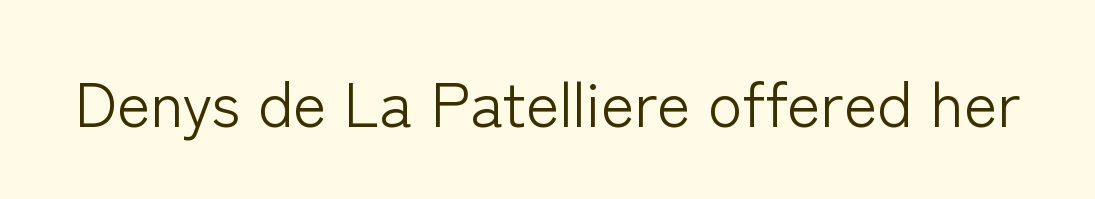
A typesetter would call this zero additional tracking. Note the varied advance widths — an 'i' is clearly narrower than an 'm'. This sample uses a sans-serif face. Is the stroke heavy? The answer is a plain regular-or-lighter. Check under the words: just untouched page.
